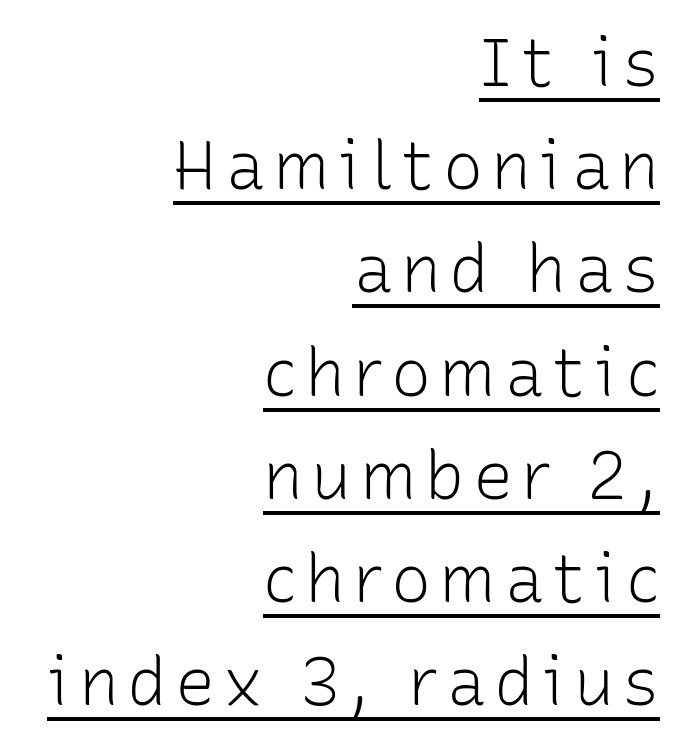
The image shows 67 px light sans-serif type, upright; set right-aligned, normal line spacing (1.54x), underlined; low stroke contrast and a medium x-height.
